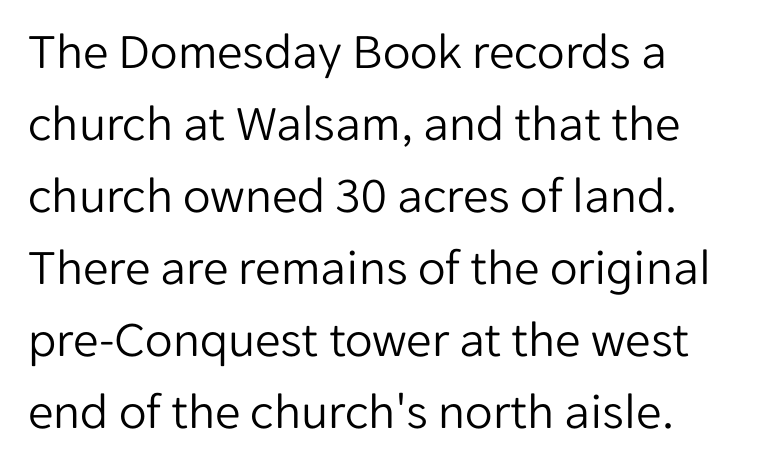
Q: Is the text bold? A: No.
Q: Is the text italic (slanted)? A: No, it is upright.
Q: Is the typeface a serif or a sans-serif typeface? A: Sans-serif.
Q: Is the text underlined? A: No.
Q: How is the paragraph aligned? A: Left-aligned.
Q: Is the spacing between letters normal or unusually wide? A: Normal.
Q: Is the spacing between lines tight, normal or loose? A: Normal.
Q: Width (condensed, normal, or wide)? A: Normal.
Q: Stroke contrast? A: Low.
Q: x-height? A: Medium.
Q: Monospaced? A: No.
